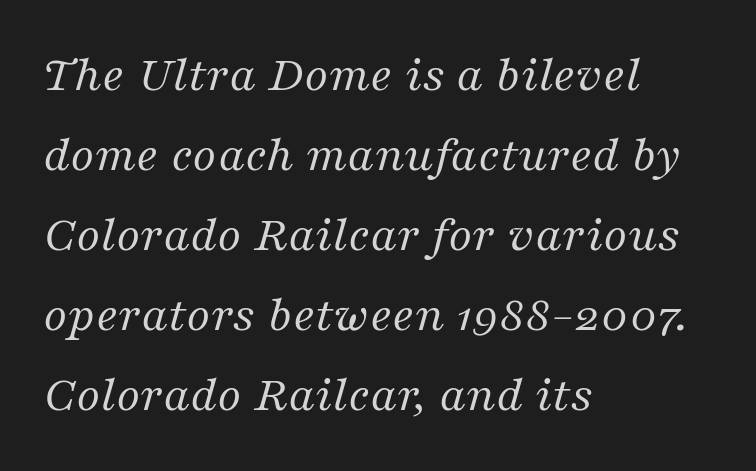
Q: Is the text bold? A: No.
Q: Is the text italic (slanted)? A: Yes, it leans right by about 16 degrees.
Q: Is the typeface a serif or a sans-serif typeface? A: Serif.
Q: Is the text underlined? A: No.
Q: How is the paragraph aligned? A: Left-aligned.
Q: Is the spacing between letters normal or unusually wide? A: Normal.
Q: Is the spacing between lines tight, normal or loose? A: Normal.
Q: Width (condensed, normal, or wide)? A: Normal.
Q: Stroke contrast? A: Medium.
Q: x-height? A: Medium.
Q: Monospaced? A: No.
